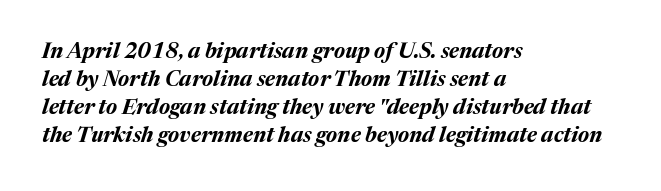
The image shows 21 px bold type, italic (leaning right); set left-aligned, normal line spacing (1.34x), normal letter spacing, not underlined.
